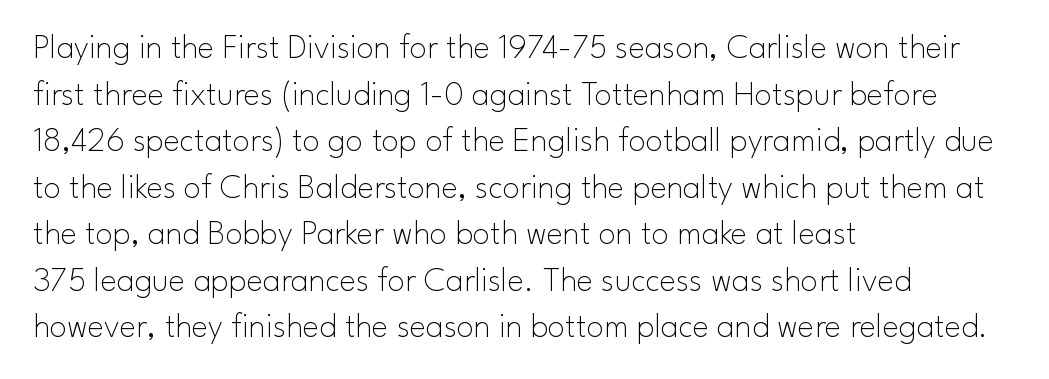
{"serif": "no", "italic": "no", "bold": "no", "weight": "thin", "width": "normal", "stroke_contrast": "low", "x_height": "small", "monospaced": "no", "underline": "no", "align": "left", "line_spacing": "normal", "line_spacing_ratio": 1.33, "letter_spacing": "normal", "letter_spacing_em": 0.0, "glyph_px": 35}
